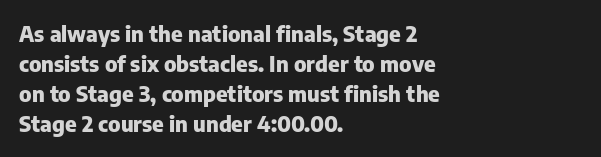
Q: Is the text bold? A: Yes.
Q: Is the text italic (slanted)? A: No, it is upright.
Q: Is the text underlined? A: No.
Q: How is the paragraph aligned? A: Left-aligned.
Q: Is the spacing between letters normal or unusually wide? A: Normal.
Q: Is the spacing between lines tight, normal or loose? A: Normal.
